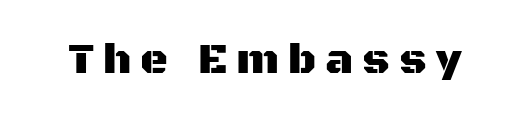
Q: Is the text italic (slanted)? A: No, it is upright.
Q: Is the typeface a serif or a sans-serif typeface? A: Sans-serif.
Q: Is the text underlined? A: No.
Q: Is the spacing between letters normal or unusually wide? A: Unusually wide.
Q: Width (condensed, normal, or wide)? A: Normal.
Q: Stroke contrast? A: Medium.
Q: x-height? A: Large.
Q: Monospaced? A: No.
